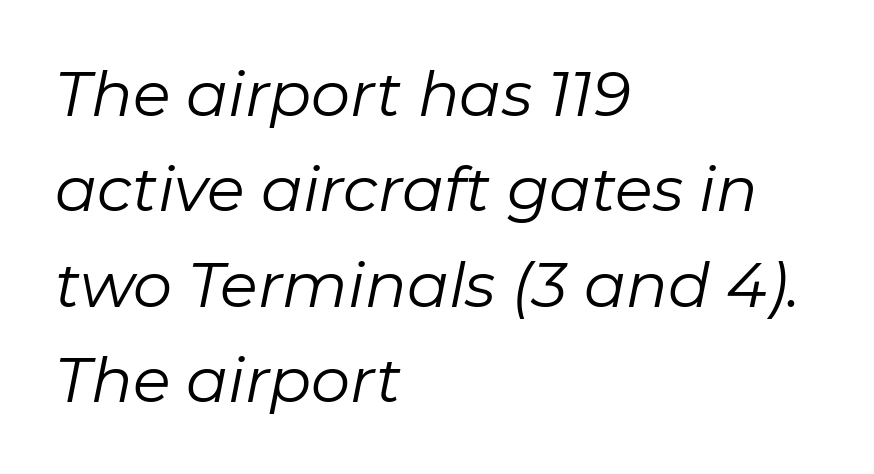
The words here are not underlined. This rendering leaves character spacing at its baseline value. Horizontal bands of white between lines are of average thickness. Would a proofreader flag this as italicized? Yes. The weight tops out at a normal text grade.
